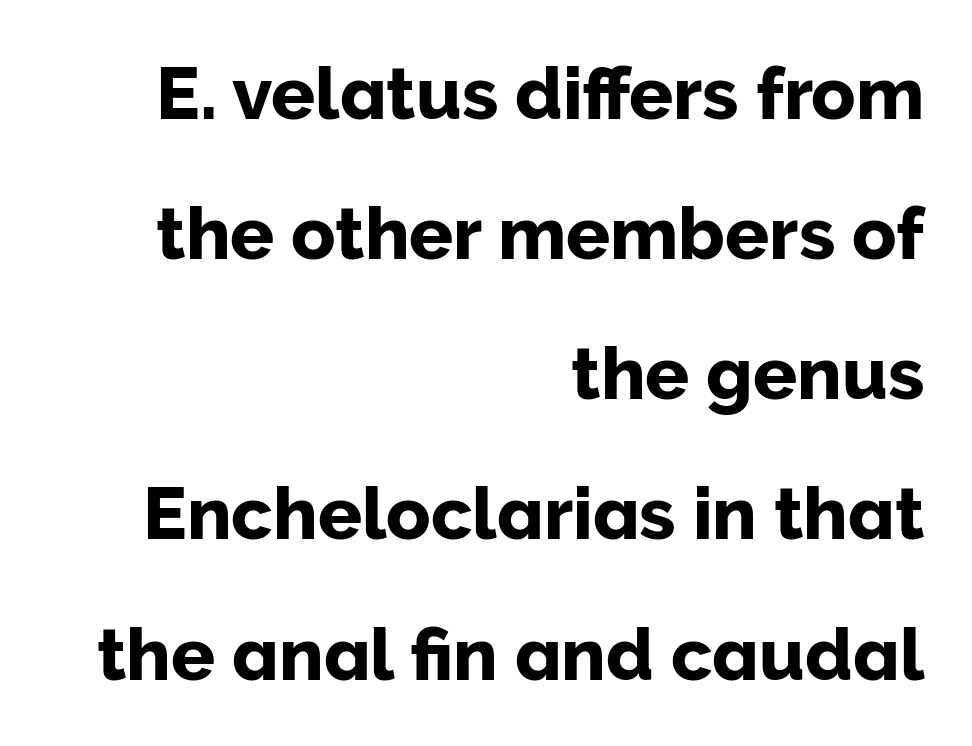
Q: Is the text italic (slanted)? A: No, it is upright.
Q: Is the typeface a serif or a sans-serif typeface? A: Sans-serif.
Q: Is the text underlined? A: No.
Q: How is the paragraph aligned? A: Right-aligned.
Q: Is the spacing between letters normal or unusually wide? A: Normal.
Q: Is the spacing between lines tight, normal or loose? A: Loose.
Q: Width (condensed, normal, or wide)? A: Normal.
Q: Stroke contrast? A: Low.
Q: x-height? A: Medium.
Q: Monospaced? A: No.
